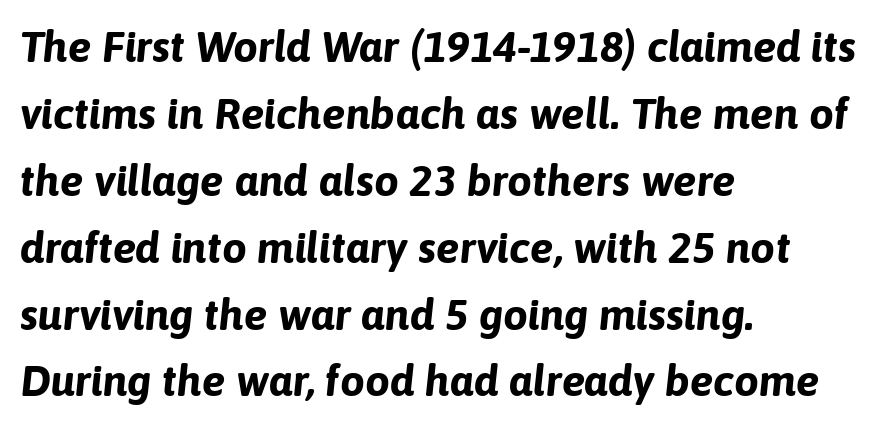
Q: Is the text bold? A: Yes.
Q: Is the text italic (slanted)? A: Yes, it leans right by about 6 degrees.
Q: Is the text underlined? A: No.
Q: How is the paragraph aligned? A: Left-aligned.
Q: Is the spacing between letters normal or unusually wide? A: Normal.
Q: Is the spacing between lines tight, normal or loose? A: Normal.
Q: Width (condensed, normal, or wide)? A: Normal.
Q: Stroke contrast? A: Low.
Q: x-height? A: Medium.
Q: Monospaced? A: No.
